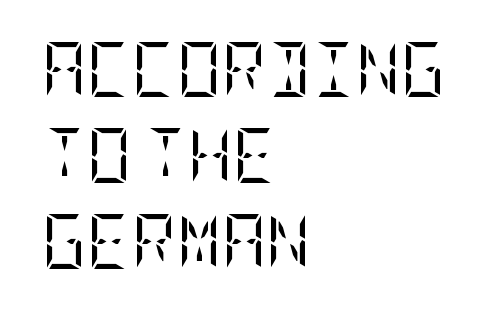
The image shows 55 px regular-weight, condensed serif type, upright; set left-aligned, normal line spacing (1.56x), normal letter spacing, not underlined; low stroke contrast and a large x-height.
